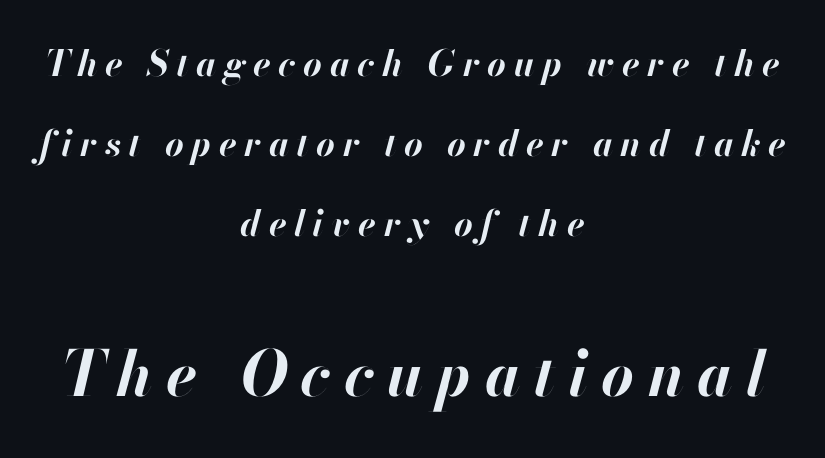
{"italic": "yes", "lean": "right", "slant_degrees": 13, "bold": "yes", "weight": "bold", "width": "normal", "stroke_contrast": "high", "x_height": "small", "monospaced": "no", "underline": "no", "align": "center", "line_spacing": "loose", "line_spacing_ratio": 2.22, "letter_spacing": "wide", "letter_spacing_em": 0.21, "larger_block": "second", "size_ratio": 1.75, "glyph_px": 63}
